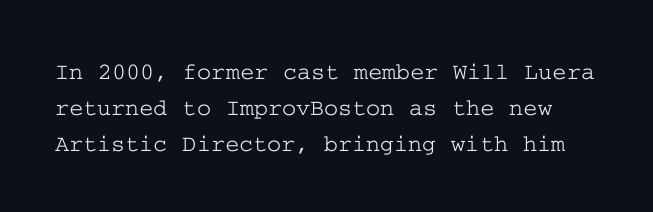
The image shows 24 px text type, upright; set normal line spacing (1.5x), normal letter spacing, not underlined.
